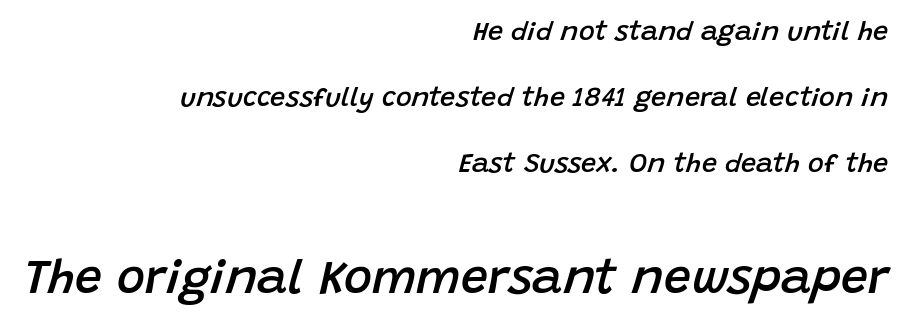
The image shows 48 px semibold type, italic (leaning right); set right-aligned, loose line spacing (2.45x), normal letter spacing, not underlined; the second (bottom) block is 1.78x larger; low stroke contrast and a large x-height.
